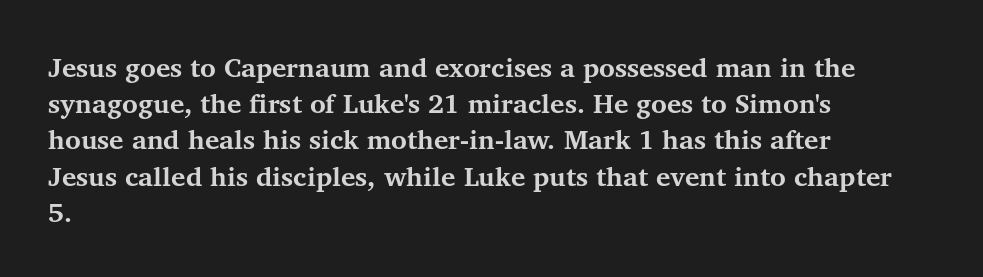
Does the weight exceed regular? Yes, all the way to bold. Inter-character spacing is left at the font's built-in metrics. If you drew a ruler down the left edge, every line would touch it. Only glyphs here, with clear space below each row. This sample keeps an unexceptional amount of space between lines.
